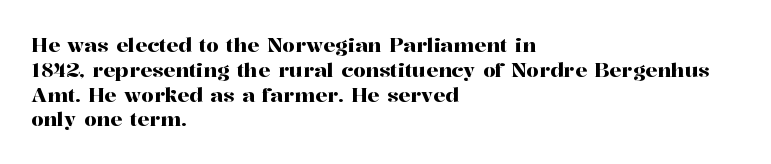
{"italic": "no", "underline": "no", "align": "left", "line_spacing_ratio": 1.24, "letter_spacing": "normal", "letter_spacing_em": 0.0, "glyph_px": 20}
